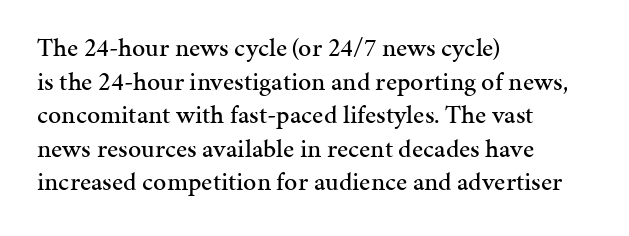
{"italic": "no", "underline": "no", "align": "left", "line_spacing": "normal", "line_spacing_ratio": 1.29, "letter_spacing": "normal", "letter_spacing_em": 0.0, "glyph_px": 26}
